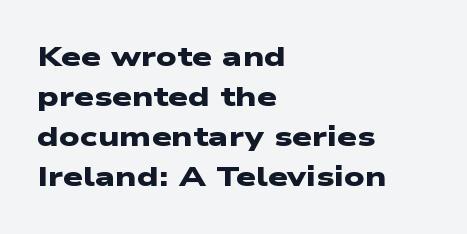
The image shows 28 px heavy, wide sans-serif type; set left-aligned, normal line spacing (1.43x), normal letter spacing, not underlined; low stroke contrast and a medium x-height.
